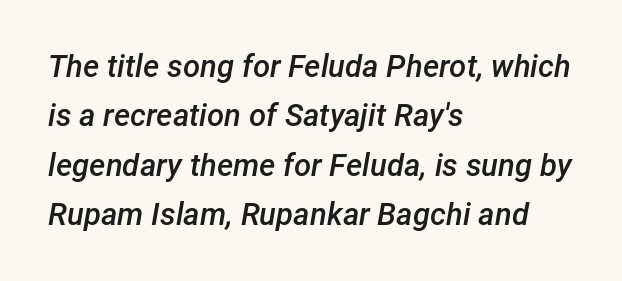
The image shows 31 px semibold type, italic (leaning right); set left-aligned, normal line spacing (1.59x), normal letter spacing, not underlined; low stroke contrast and a medium x-height.
